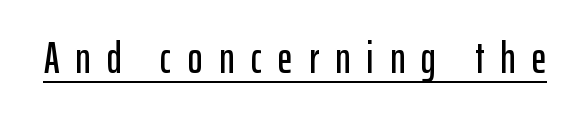
Q: Is the text italic (slanted)? A: No, it is upright.
Q: Is the typeface a serif or a sans-serif typeface? A: Sans-serif.
Q: Is the text underlined? A: Yes.
Q: Is the spacing between letters normal or unusually wide? A: Unusually wide.
Q: Width (condensed, normal, or wide)? A: Condensed.
Q: Stroke contrast? A: Low.
Q: x-height? A: Medium.
Q: Monospaced? A: No.
